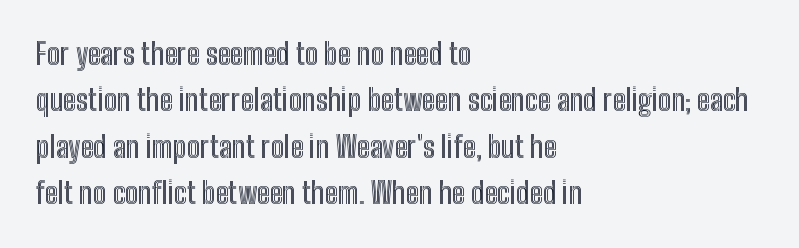
{"italic": "no", "width": "condensed", "x_height": "medium", "monospaced": "no", "underline": "no", "align": "left", "line_spacing": "normal", "line_spacing_ratio": 1.6, "letter_spacing": "normal", "letter_spacing_em": 0.0, "glyph_px": 29}
